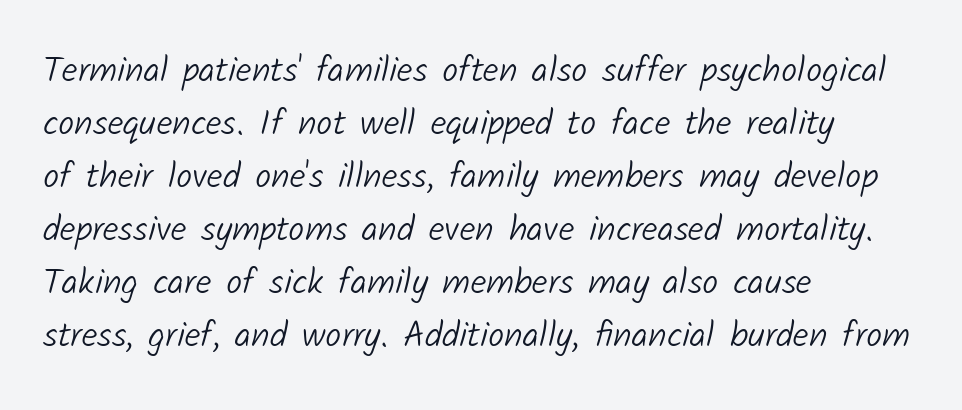
Students, note that the glyphs here touch the page at normal intervals. Glance below the letters and you will spot only blank space. Stems and bowls with no extra thickness — not bold. These lines sit exactly where default settings would place them.
